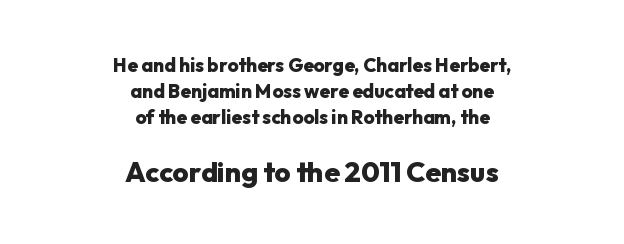
The typesetter chose a symmetrical, centered arrangement here. Leading matches the norm, producing a regular column. Visually, the bottom section dominates because its glyphs are scaled up. The designer went with a sans here, leaving each stem footless. How heavy is the stroke? Heavy — this is a bold.
